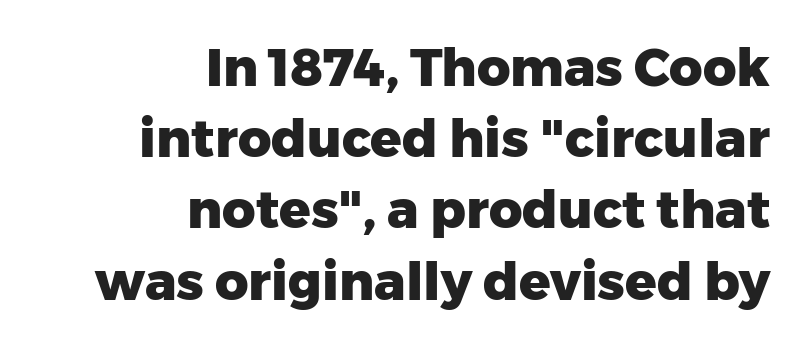
Q: Is the text bold? A: Yes.
Q: Is the text italic (slanted)? A: No, it is upright.
Q: Is the typeface a serif or a sans-serif typeface? A: Sans-serif.
Q: Is the text underlined? A: No.
Q: How is the paragraph aligned? A: Right-aligned.
Q: Is the spacing between letters normal or unusually wide? A: Normal.
Q: Is the spacing between lines tight, normal or loose? A: Normal.
Q: Width (condensed, normal, or wide)? A: Normal.
Q: Stroke contrast? A: Low.
Q: x-height? A: Medium.
Q: Monospaced? A: No.
